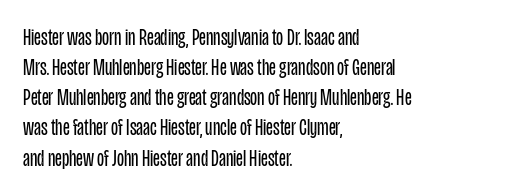
Q: Is the text bold? A: No.
Q: Is the text italic (slanted)? A: No, it is upright.
Q: Is the text underlined? A: No.
Q: How is the paragraph aligned? A: Left-aligned.
Q: Is the spacing between letters normal or unusually wide? A: Normal.
Q: Is the spacing between lines tight, normal or loose? A: Normal.
